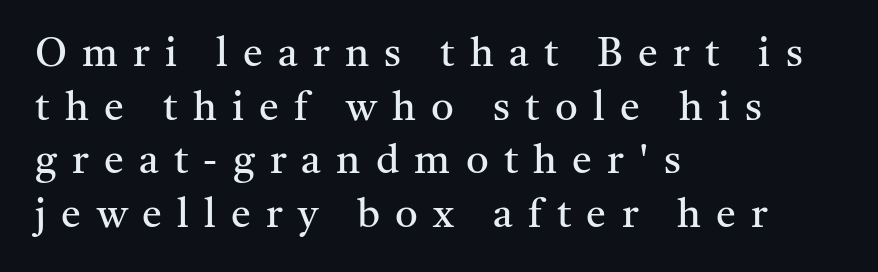
Old-style or modern, the face here clearly has serifs. Only glyphs here, with clear space below each row. The typesetting does not lean heavy: it is not bold. Is this a fixed-width face? No — the glyphs have proportional, varying widths.
